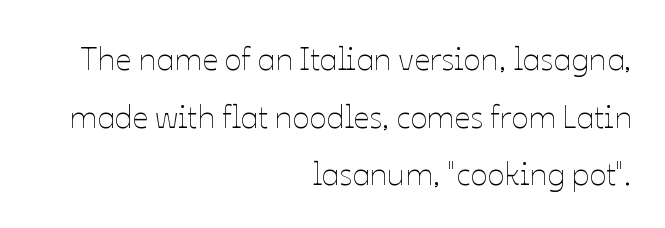
Q: Is the text bold? A: No.
Q: Is the text italic (slanted)? A: No, it is upright.
Q: Is the text underlined? A: No.
Q: How is the paragraph aligned? A: Right-aligned.
Q: Is the spacing between letters normal or unusually wide? A: Normal.
Q: Width (condensed, normal, or wide)? A: Normal.
Q: Stroke contrast? A: Low.
Q: x-height? A: Medium.
Q: Monospaced? A: No.
